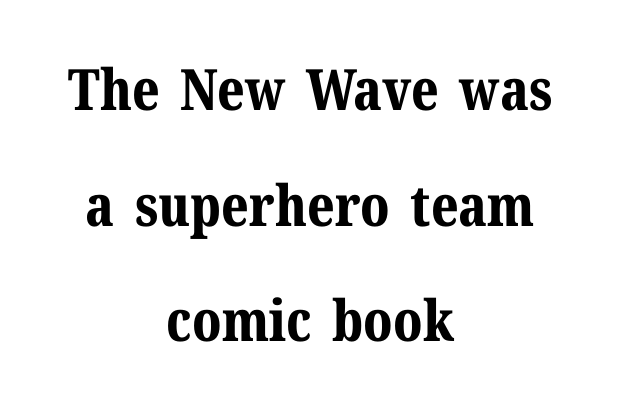
In CSS terms this would be text-align: center. The strokes are fattened all the way to bold. The face used here is proportionally spaced, like ordinary book or web type. Old-style or modern, the face here clearly has serifs. A bare baseline throughout the passage. How are the letters spaced? Ordinarily, with no added tracking.
